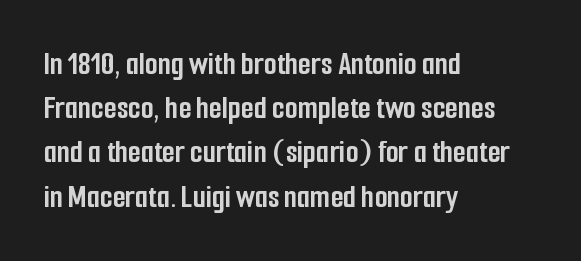
The image shows 33 px semibold, condensed sans-serif type, upright; set left-aligned, normal line spacing (1.34x), normal letter spacing, not underlined; low stroke contrast and a medium x-height.
